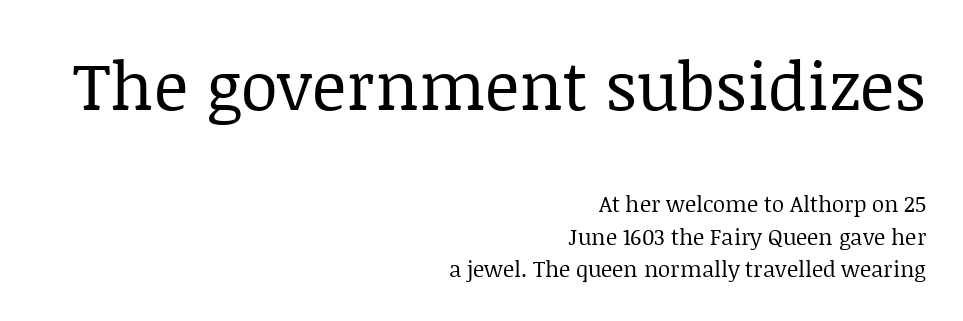
The image shows 67 px regular-weight serif type, upright; set right-aligned, normal line spacing (1.46x), normal letter spacing, not underlined; the first (top) block is 3.05x larger; low stroke contrast and a large x-height.
